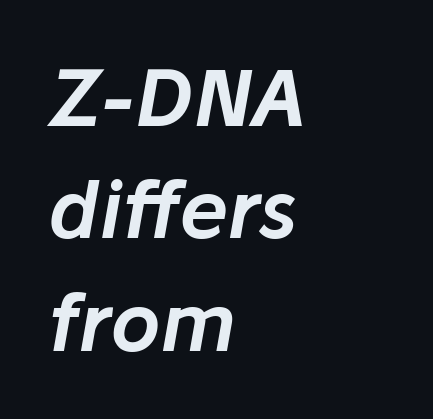
Q: Is the text italic (slanted)? A: Yes, it leans right by about 10 degrees.
Q: Is the text underlined? A: No.
Q: How is the paragraph aligned? A: Left-aligned.
Q: Is the spacing between letters normal or unusually wide? A: Normal.
Q: Is the spacing between lines tight, normal or loose? A: Normal.
Q: Width (condensed, normal, or wide)? A: Normal.
Q: Stroke contrast? A: Low.
Q: x-height? A: Medium.
Q: Monospaced? A: No.
